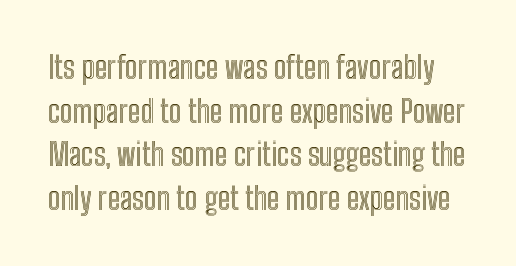
{"italic": "no", "width": "condensed", "x_height": "medium", "monospaced": "no", "underline": "no", "line_spacing": "normal", "line_spacing_ratio": 1.41, "letter_spacing": "normal", "letter_spacing_em": 0.0, "glyph_px": 31}
